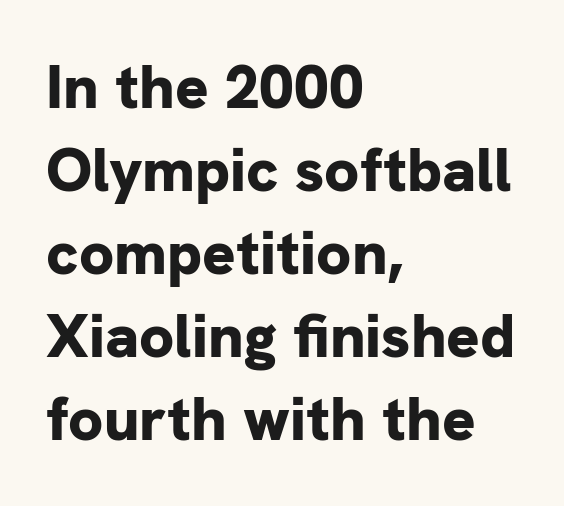
Is this a fixed-width face? No — the glyphs have proportional, varying widths. Nobody touched the tracking dial on this one. This rendering uses left alignment, leaving the right contour irregular. The letters stand upright; this is a roman face. Students, observe: this is what conventionally led text looks like. The typeface chosen for these lines omits serifs.
